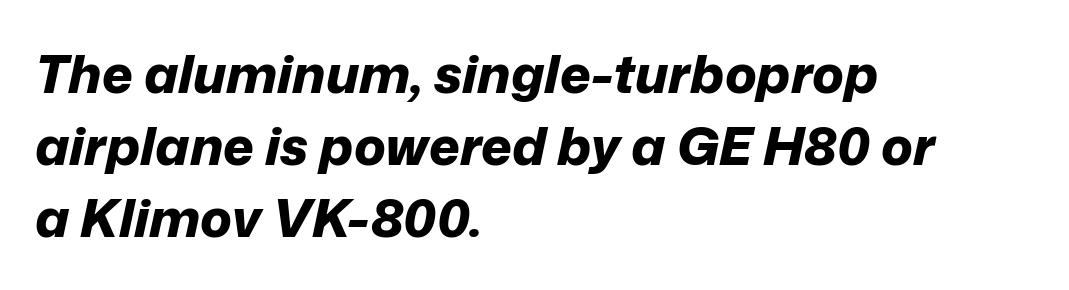
The axis of the letterforms is tilted away from vertical. Notice how the passage keeps a crisp vertical edge on the left only. You'd pick this weight for a headline — it's a proper bold. The face used here is proportionally spaced, like ordinary book or web type. This rendering leaves character spacing at its baseline value. Underline: absent.
